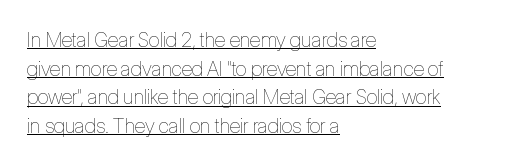
Q: Is the text bold? A: No.
Q: Is the text italic (slanted)? A: No, it is upright.
Q: Is the text underlined? A: Yes.
Q: How is the paragraph aligned? A: Left-aligned.
Q: Is the spacing between letters normal or unusually wide? A: Normal.
Q: Is the spacing between lines tight, normal or loose? A: Normal.
